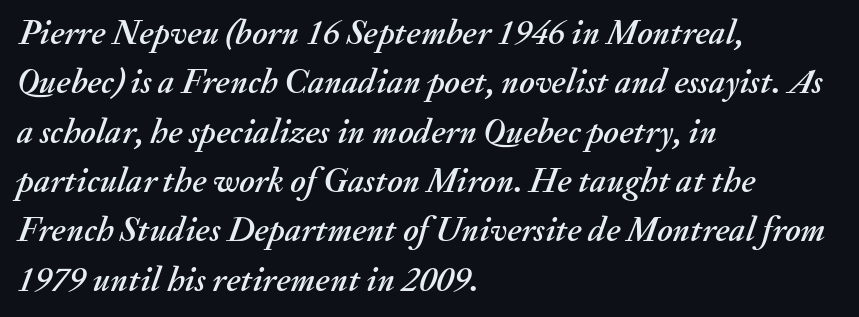
{"italic": "yes", "lean": "right", "slant_degrees": 20, "width": "normal", "stroke_contrast": "medium", "x_height": "small", "monospaced": "no", "underline": "no", "align": "left", "line_spacing": "normal", "line_spacing_ratio": 1.41, "letter_spacing": "normal", "letter_spacing_em": 0.0, "glyph_px": 35}
